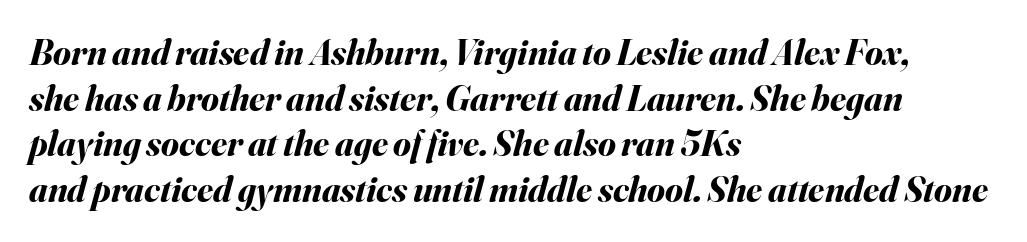
The image shows 36 px bold type, italic (leaning right); set left-aligned, normal line spacing (1.27x), normal letter spacing, not underlined; medium stroke contrast and a small x-height.
